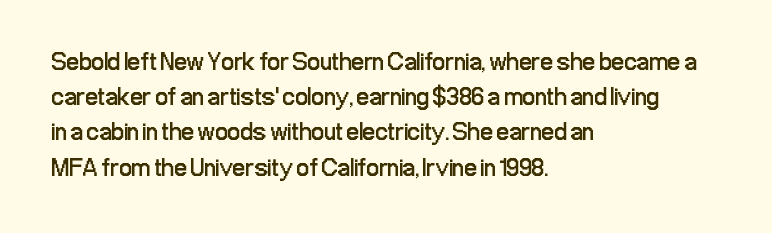
The image shows 25 px text type, upright; set left-aligned, normal line spacing (1.41x), normal letter spacing, not underlined.
